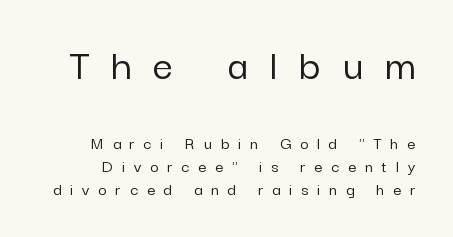
If you squint, the top block still reads clearly — it's the larger of the two. Does the type have serifs? No, each stem ends abruptly. Compared with typical body copy, the letter spacing here is much looser. Does the lettering tilt? It doesn't — this is upright. Successive baselines arrive at the customary interval.
